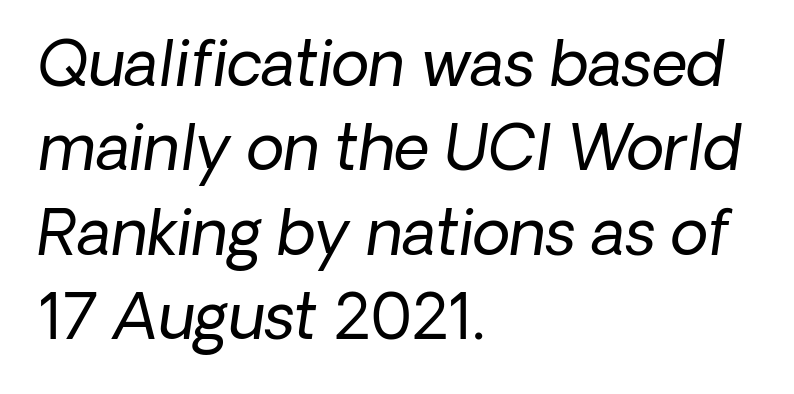
Q: Is the text bold? A: No.
Q: Is the typeface a serif or a sans-serif typeface? A: Sans-serif.
Q: Is the text underlined? A: No.
Q: How is the paragraph aligned? A: Left-aligned.
Q: Is the spacing between letters normal or unusually wide? A: Normal.
Q: Is the spacing between lines tight, normal or loose? A: Normal.
Q: Width (condensed, normal, or wide)? A: Normal.
Q: Stroke contrast? A: Low.
Q: x-height? A: Medium.
Q: Monospaced? A: No.
